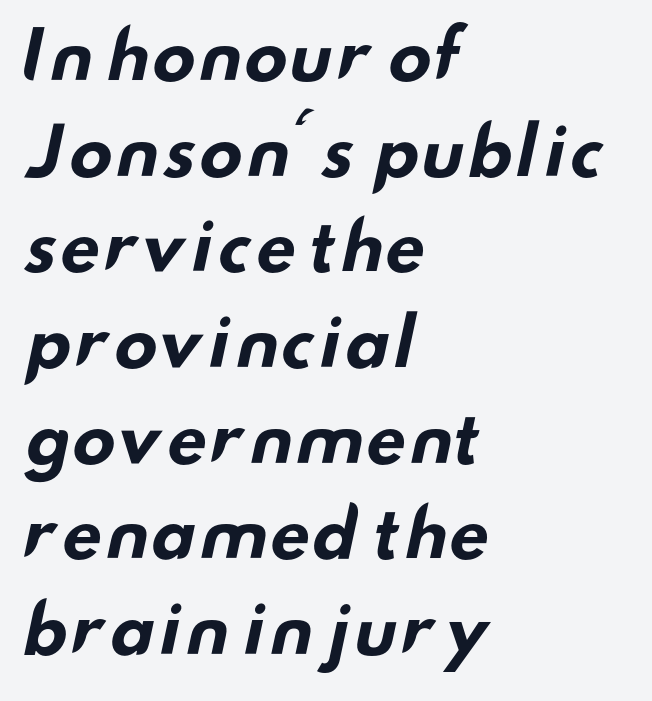
Every letter is thick-stroked: bold, no question. The rag falls on the right side of this text block. This rendering employs a face without finishing strokes, i.e., a sans-serif. The passage shown is typed in a proportional face where columns would drift.
